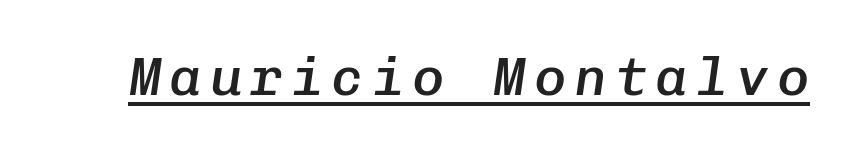
Q: Is the text bold? A: Semi-bold.
Q: Is the text italic (slanted)? A: Yes, it leans right by about 8 degrees.
Q: Is the text underlined? A: Yes.
Q: Width (condensed, normal, or wide)? A: Normal.
Q: Stroke contrast? A: Low.
Q: x-height? A: Medium.
Q: Monospaced? A: Yes.
